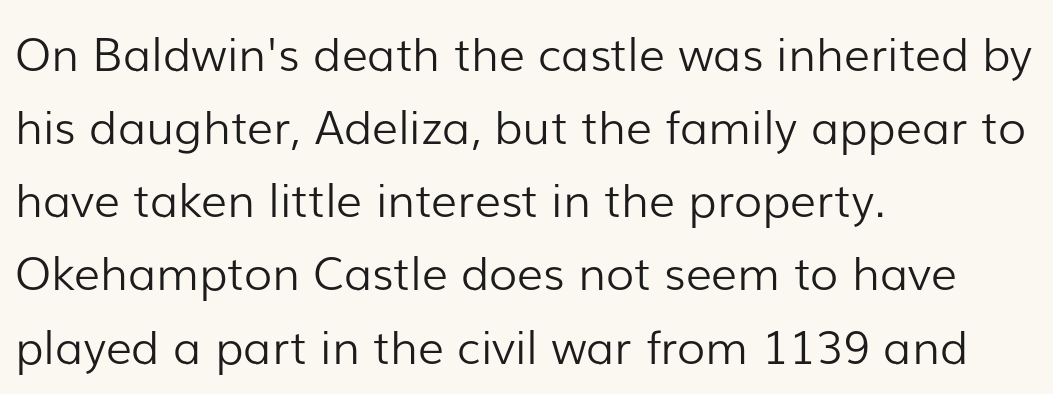
{"serif": "no", "italic": "no", "bold": "no", "weight": "light", "width": "normal", "stroke_contrast": "low", "x_height": "medium", "monospaced": "no", "underline": "no", "align": "left", "line_spacing": "normal", "line_spacing_ratio": 1.59, "letter_spacing": "normal", "letter_spacing_em": 0.0, "glyph_px": 46}
